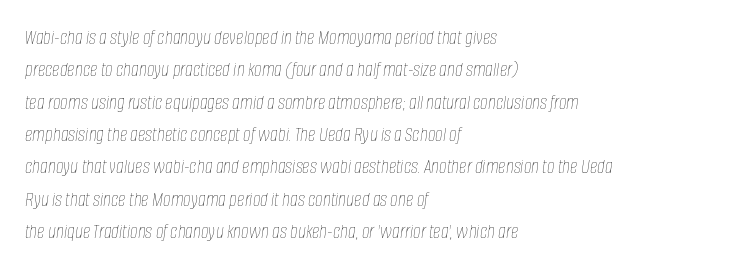
The image shows 21 px text type, italic (leaning right); set left-aligned, normal line spacing (1.54x), normal letter spacing, not underlined.
